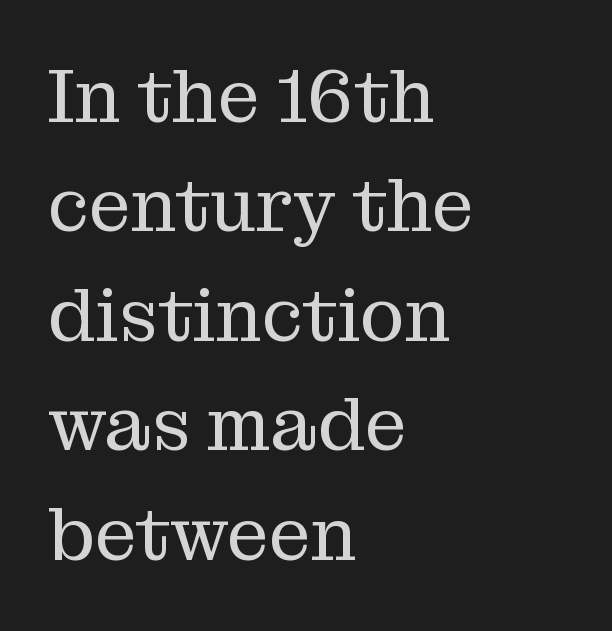
Q: Is the text bold? A: No.
Q: Is the text italic (slanted)? A: No, it is upright.
Q: Is the typeface a serif or a sans-serif typeface? A: Serif.
Q: Is the text underlined? A: No.
Q: How is the paragraph aligned? A: Left-aligned.
Q: Is the spacing between letters normal or unusually wide? A: Normal.
Q: Is the spacing between lines tight, normal or loose? A: Normal.
Q: Width (condensed, normal, or wide)? A: Normal.
Q: Stroke contrast? A: Medium.
Q: x-height? A: Medium.
Q: Monospaced? A: No.
